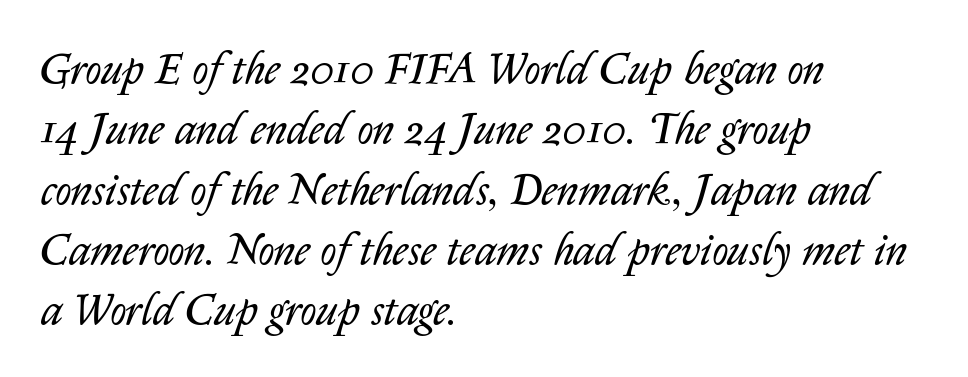
These lines are rendered in a variable-pitch font. Layout note: lines flush left. Between one letter and the next there's only the usual sliver of space. In terms of leading, this rendering sits right in the middle.
